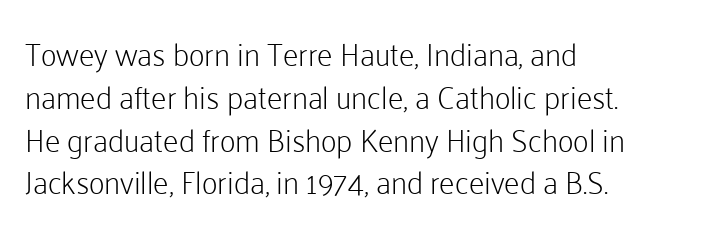
Q: Is the text bold? A: No.
Q: Is the text italic (slanted)? A: No, it is upright.
Q: Is the typeface a serif or a sans-serif typeface? A: Sans-serif.
Q: Is the text underlined? A: No.
Q: How is the paragraph aligned? A: Left-aligned.
Q: Is the spacing between letters normal or unusually wide? A: Normal.
Q: Is the spacing between lines tight, normal or loose? A: Normal.
Q: Width (condensed, normal, or wide)? A: Normal.
Q: Stroke contrast? A: Low.
Q: x-height? A: Medium.
Q: Monospaced? A: No.
